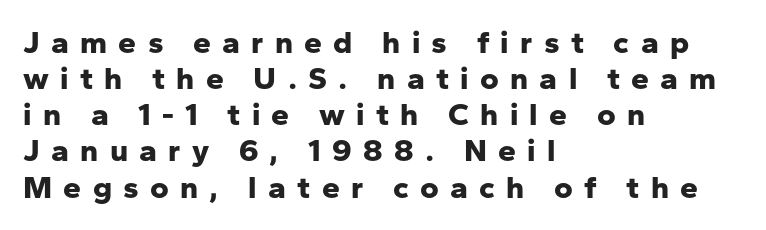
The image shows 32 px bold sans-serif type, upright; set left-aligned, tight line spacing (1.13x), unusually wide letter spacing (+0.35 em), not underlined; low stroke contrast and a medium x-height.
